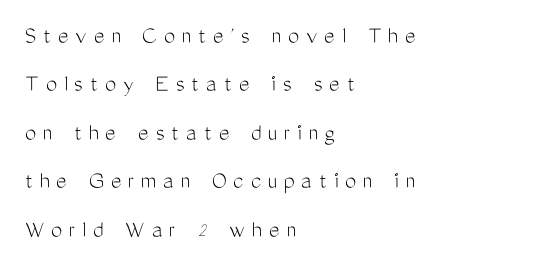
Spacing between characters has been opened up far beyond the box default. Loosely led — the rows are spread out. A roman cut, with each character standing at attention. Each line starts at the same left margin while the right side varies. Think standard paragraph weight, or any step lighter than that. Type without underlining.
